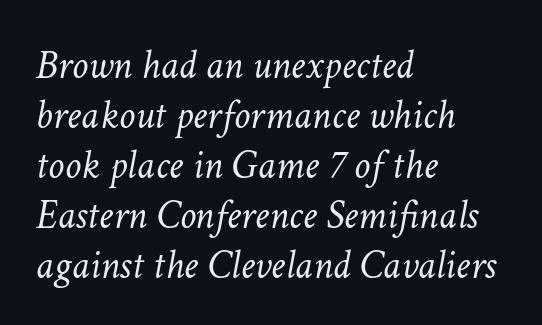
Do the characters align in a grid? No, the font is proportional. The words here are not underlined. Horizontal alignment here is leftward, the default for most running prose. Stems and bowls with no extra thickness — not bold.
